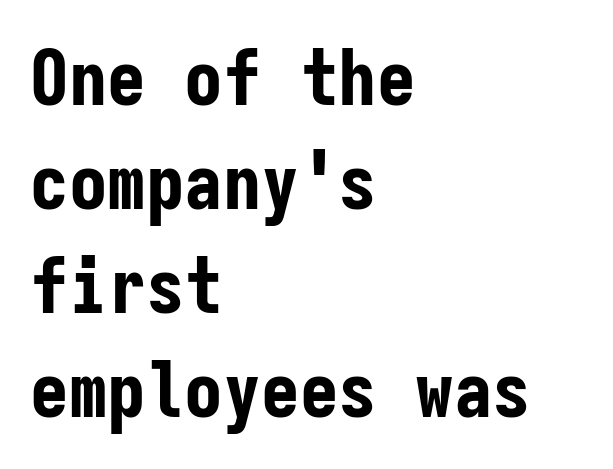
{"serif": "no", "italic": "no", "bold": "yes", "weight": "bold", "width": "condensed", "stroke_contrast": "low", "x_height": "medium", "monospaced": "yes", "underline": "no", "align": "left", "line_spacing": "normal", "line_spacing_ratio": 1.35, "letter_spacing": "normal", "letter_spacing_em": 0.0, "glyph_px": 77}
